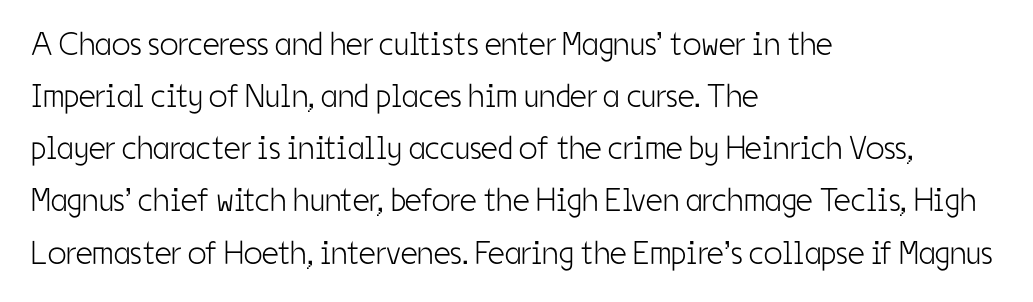
The image shows 33 px light, condensed sans-serif type, upright; set left-aligned, normal line spacing (1.58x), normal letter spacing, not underlined; low stroke contrast and a medium x-height.
